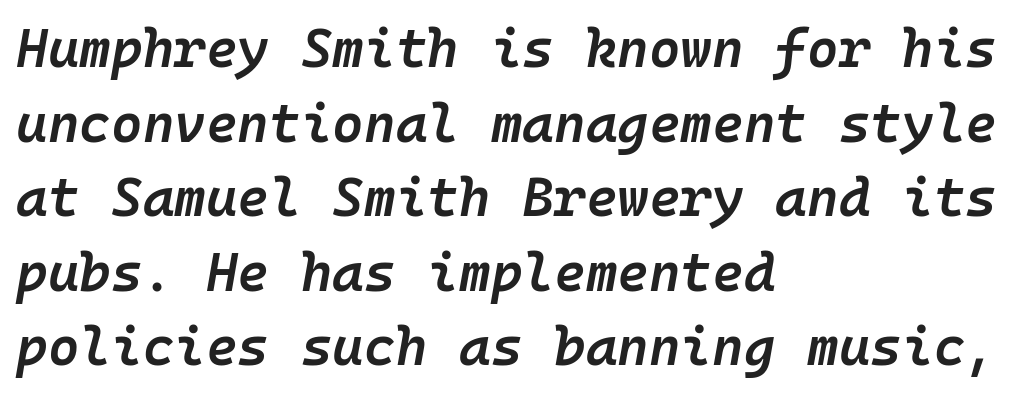
{"italic": "yes", "lean": "right", "slant_degrees": 10, "bold": "semi", "weight": "semibold", "width": "normal", "stroke_contrast": "low", "x_height": "medium", "monospaced": "yes", "underline": "no", "align": "left", "line_spacing": "normal", "line_spacing_ratio": 1.38, "letter_spacing": "normal", "letter_spacing_em": 0.0, "glyph_px": 54}
